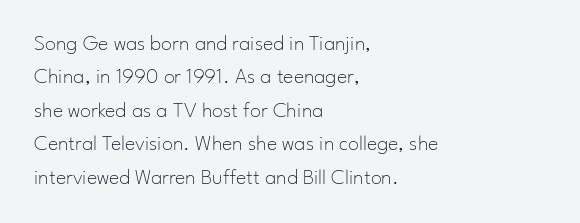
The image shows 22 px text type, upright; set left-aligned, normal line spacing (1.52x), normal letter spacing, not underlined.
